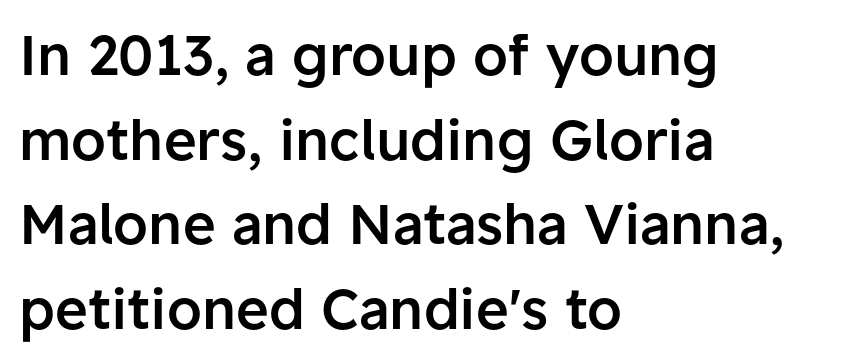
The image shows 56 px semibold sans-serif type, upright; set left-aligned, normal line spacing (1.51x), normal letter spacing, not underlined; low stroke contrast and a medium x-height.
